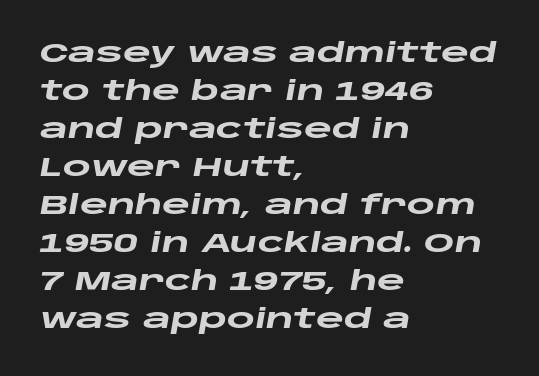
Compared with ordinary roman type, these characters are visibly tilted. The typesetter chose a ragged-right arrangement here. Baseline-to-baseline distance is the conventional proportion of letter height. A full-strength bold gives these letters their thick strokes.
